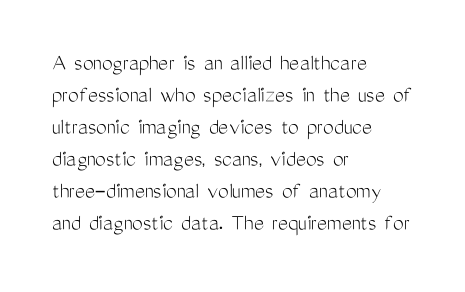
A bare baseline throughout the passage. Does the lettering tilt? It doesn't — this is upright. Leftover space on each line is placed entirely after the last word. Regarding leading, the lines here are spaced in the standard way. Inter-character spacing is left at the font's built-in metrics. Compared with a typical body face, this is equally light or lighter still.
